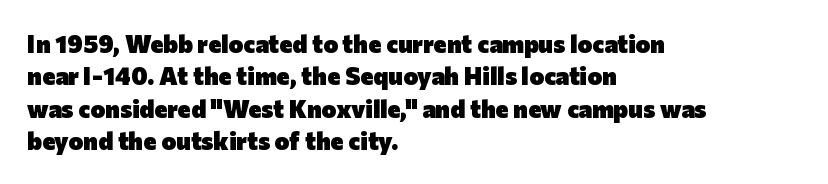
The image shows 25 px bold type, upright; set left-aligned, normal line spacing (1.3x), normal letter spacing, not underlined.
